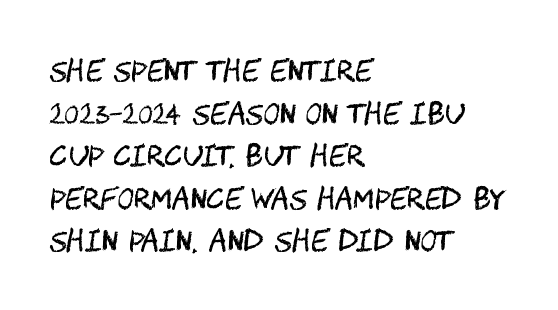
Type without underlining. The passage shown stacks its lines at a standard gap. A student would call this left alignment; a typographer would say flush left, rag right. These glyphs show unthickened strokes, regular width or finer. Posture: upright roman.
